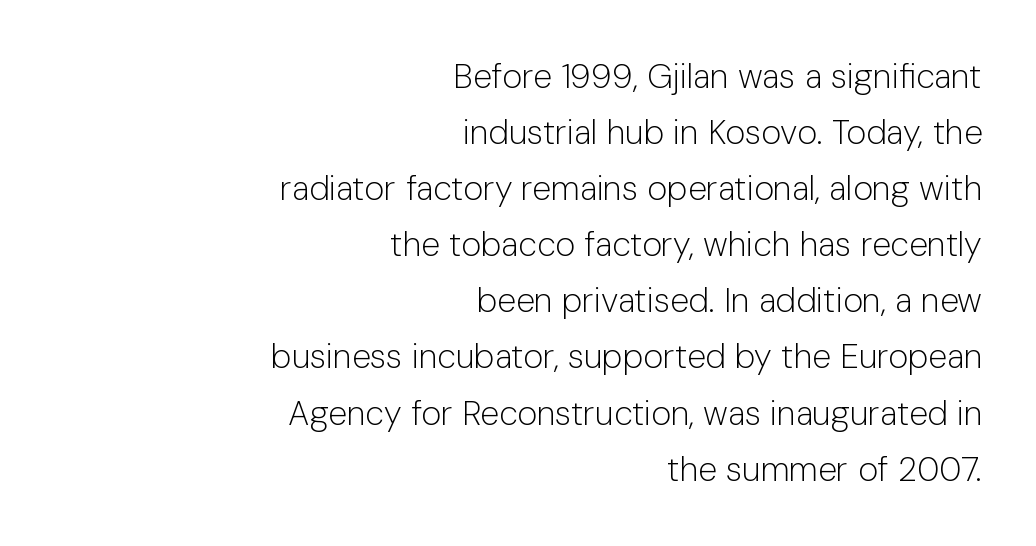
The image shows 34 px light sans-serif type, upright; set right-aligned, normal line spacing (1.65x), normal letter spacing, not underlined; low stroke contrast and a medium x-height.
